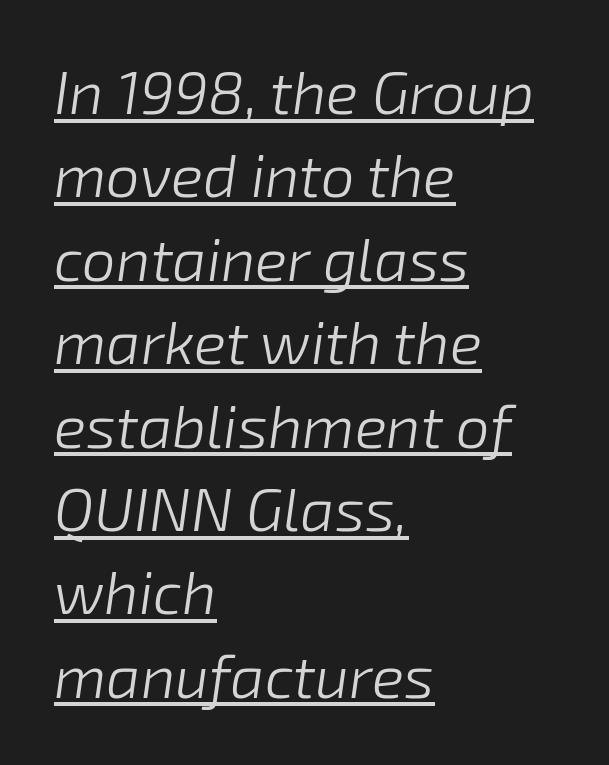
No letter is thick-stroked: the sample isn't bold. Slanted lettering throughout. What's the leading like? Ordinary, nothing unusual. The letters advance in unequal steps, a hallmark of proportional type. If you drew a ruler down the left edge, every line would touch it. Honestly, the underline is the first thing you notice here.
